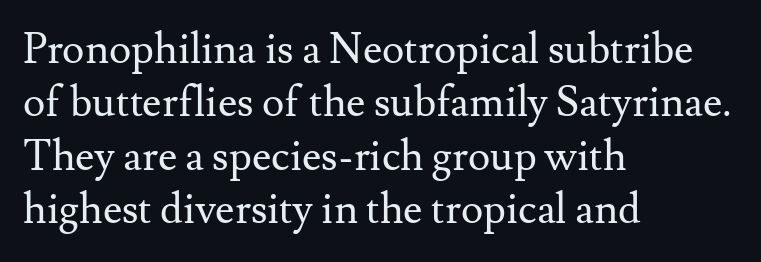
{"serif": "yes", "italic": "no", "bold": "no", "weight": "regular", "width": "normal", "stroke_contrast": "medium", "x_height": "small", "monospaced": "no", "underline": "no", "align": "left", "line_spacing": "normal", "line_spacing_ratio": 1.27, "letter_spacing": "normal", "letter_spacing_em": 0.0, "glyph_px": 42}
